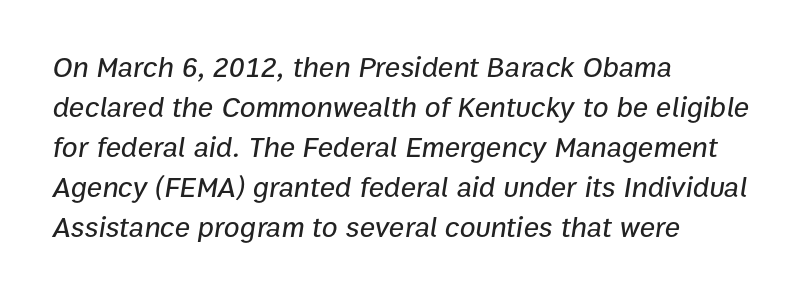
Q: Is the text italic (slanted)? A: Yes, it leans right by about 9 degrees.
Q: Is the text underlined? A: No.
Q: How is the paragraph aligned? A: Left-aligned.
Q: Is the spacing between letters normal or unusually wide? A: Normal.
Q: Is the spacing between lines tight, normal or loose? A: Normal.
Q: Width (condensed, normal, or wide)? A: Normal.
Q: Stroke contrast? A: Low.
Q: x-height? A: Medium.
Q: Monospaced? A: No.
